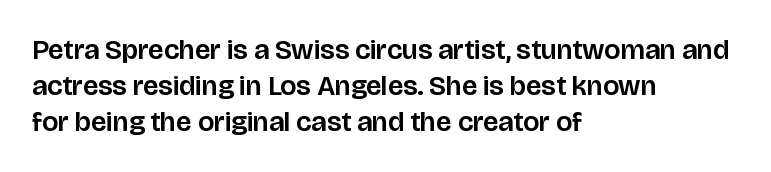
Q: Is the text italic (slanted)? A: No, it is upright.
Q: Is the typeface a serif or a sans-serif typeface? A: Sans-serif.
Q: Is the text underlined? A: No.
Q: How is the paragraph aligned? A: Left-aligned.
Q: Is the spacing between letters normal or unusually wide? A: Normal.
Q: Is the spacing between lines tight, normal or loose? A: Normal.
Q: Width (condensed, normal, or wide)? A: Normal.
Q: Stroke contrast? A: Low.
Q: x-height? A: Large.
Q: Monospaced? A: No.
